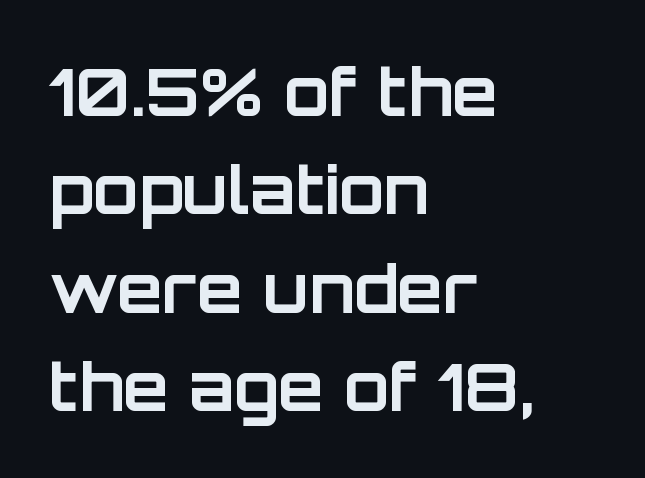
The image shows 66 px bold sans-serif type, upright; set left-aligned, normal line spacing (1.49x), normal letter spacing, not underlined; low stroke contrast and a large x-height.
